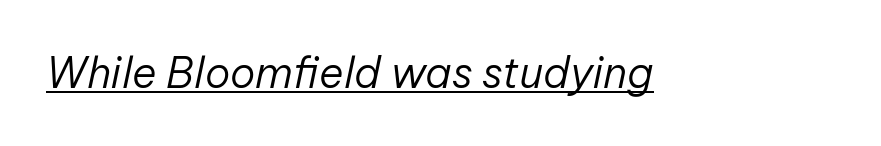
Q: Is the text bold? A: No.
Q: Is the text italic (slanted)? A: Yes, it leans right by about 12 degrees.
Q: Is the text underlined? A: Yes.
Q: Is the spacing between letters normal or unusually wide? A: Normal.
Q: Width (condensed, normal, or wide)? A: Normal.
Q: Stroke contrast? A: Low.
Q: x-height? A: Medium.
Q: Monospaced? A: No.
